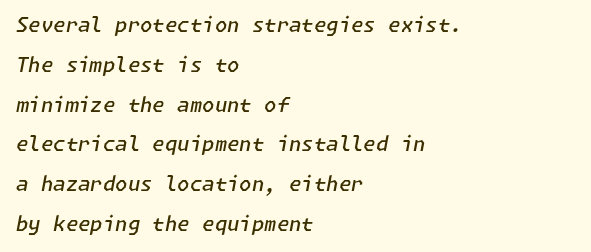
Q: Is the text bold? A: Semi-bold.
Q: Is the text italic (slanted)? A: Yes, it leans right by about 11 degrees.
Q: Is the text underlined? A: No.
Q: How is the paragraph aligned? A: Left-aligned.
Q: Is the spacing between letters normal or unusually wide? A: Normal.
Q: Is the spacing between lines tight, normal or loose? A: Loose.
